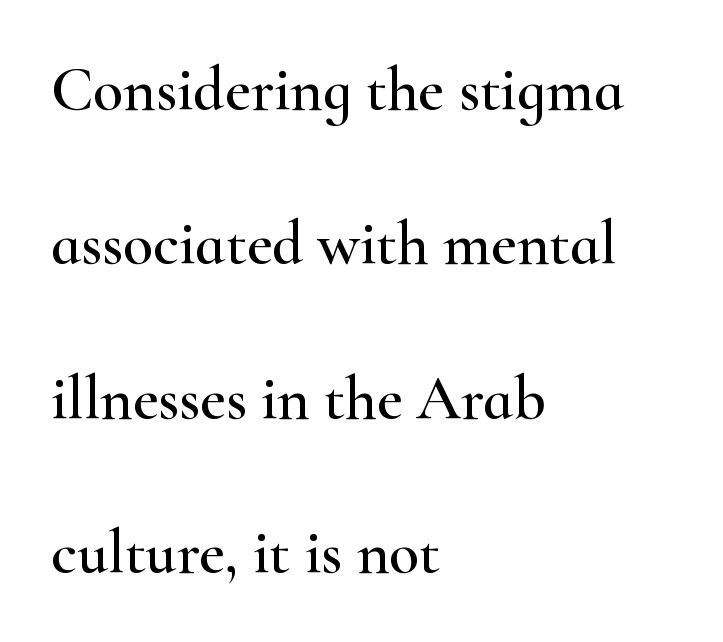
{"serif": "yes", "italic": "no", "width": "wide", "stroke_contrast": "high", "x_height": "small", "monospaced": "no", "underline": "no", "align": "left", "line_spacing": "loose", "line_spacing_ratio": 2.49, "letter_spacing": "normal", "letter_spacing_em": 0.0, "glyph_px": 62}
